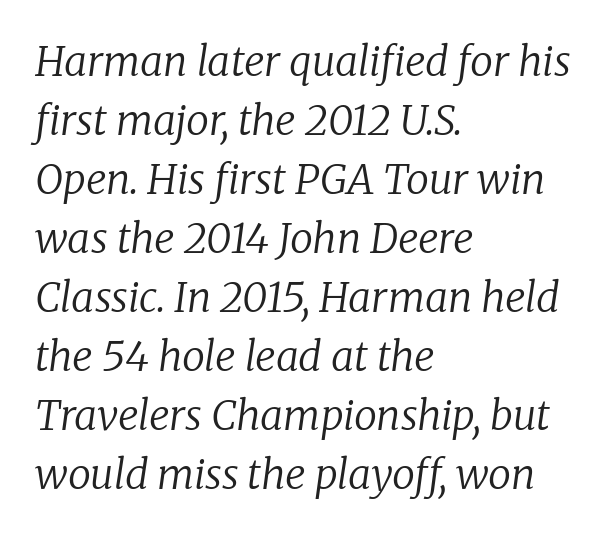
{"serif": "yes", "italic": "yes", "lean": "right", "slant_degrees": 8, "bold": "no", "weight": "regular", "width": "normal", "stroke_contrast": "low", "x_height": "medium", "monospaced": "no", "underline": "no", "align": "left", "line_spacing": "normal", "line_spacing_ratio": 1.44, "letter_spacing": "normal", "letter_spacing_em": 0.0, "glyph_px": 41}
